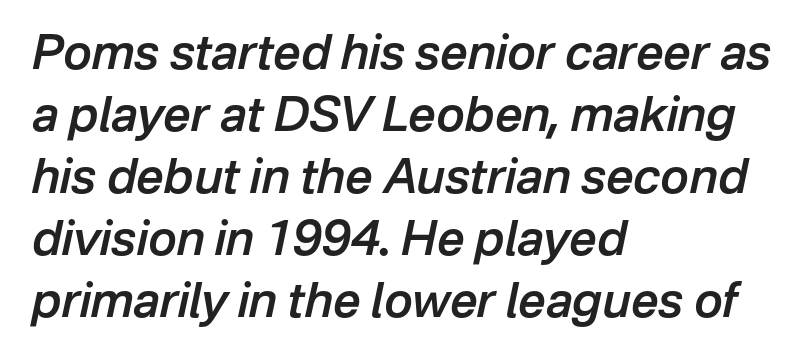
Quick note: italic. The designer left line spacing at the default. The typesetter chose a ragged-right arrangement here. Compared with typical body copy, the letter spacing here is the same. Compared with an ordinary text face, these strokes are moderately heavier — a semibold.
